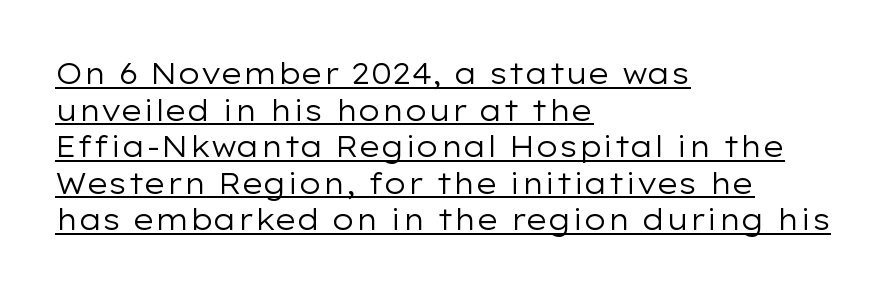
Q: Is the text bold? A: No.
Q: Is the text italic (slanted)? A: No, it is upright.
Q: Is the typeface a serif or a sans-serif typeface? A: Sans-serif.
Q: Is the text underlined? A: Yes.
Q: How is the paragraph aligned? A: Left-aligned.
Q: Is the spacing between letters normal or unusually wide? A: Normal.
Q: Is the spacing between lines tight, normal or loose? A: Normal.
Q: Width (condensed, normal, or wide)? A: Wide.
Q: Stroke contrast? A: Low.
Q: x-height? A: Medium.
Q: Monospaced? A: No.
